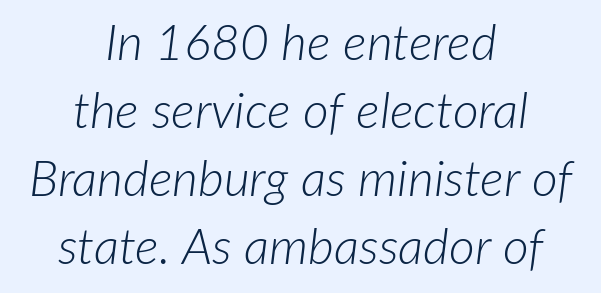
The image shows 50 px light type, italic (leaning right); set centered, normal line spacing (1.36x), normal letter spacing, not underlined; low stroke contrast and a medium x-height.
